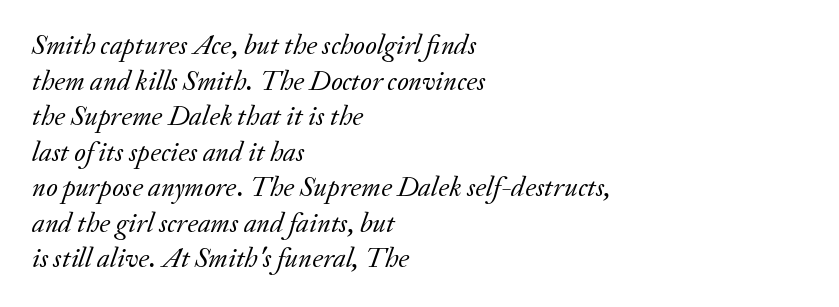
Typeset ragged right — the left edge is the straight one. This is oblique type, the kind used for emphasis or titles. The face looks like a standard text weight, possibly lighter. Check the space under the baseline: it is left empty. How are the letters spaced? Ordinarily, with no added tracking. The rendering uses a moderate line-height, typical for paragraphs.
